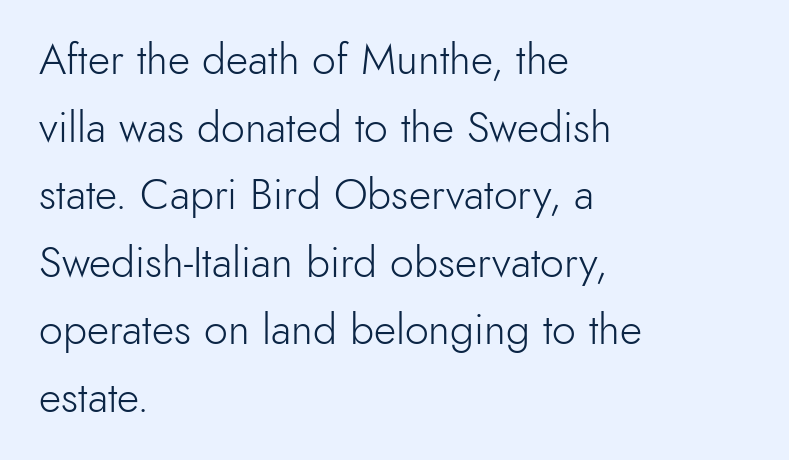
Q: Is the text bold? A: No.
Q: Is the text italic (slanted)? A: No, it is upright.
Q: Is the typeface a serif or a sans-serif typeface? A: Sans-serif.
Q: Is the text underlined? A: No.
Q: How is the paragraph aligned? A: Left-aligned.
Q: Is the spacing between letters normal or unusually wide? A: Normal.
Q: Is the spacing between lines tight, normal or loose? A: Normal.
Q: Width (condensed, normal, or wide)? A: Normal.
Q: x-height? A: Small.
Q: Monospaced? A: No.
